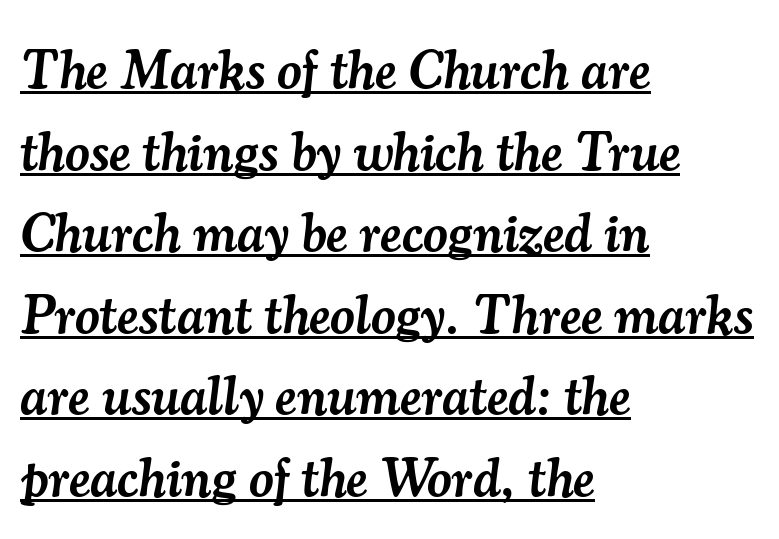
This sample has the flowing, uneven cadence of proportional lettering. What stands out about the letter spacing? Nothing — it is the standard amount. The passage shown is typeset with a serif family. Students, observe: this is what conventionally led text looks like. Does the copy run flush right? No — it runs flush left. The passage shown leans; its letterforms are oblique.
